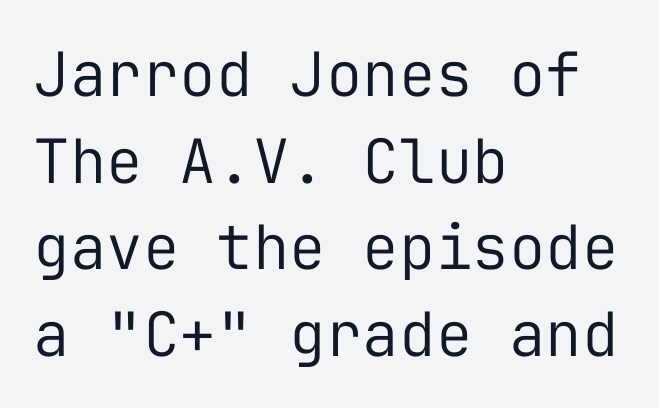
Notice how the passage keeps a crisp vertical edge on the left only. Line spacing here is normal. Default kerning and tracking; the words read as compact shapes. Weight class: somewhere from thin through regular.
